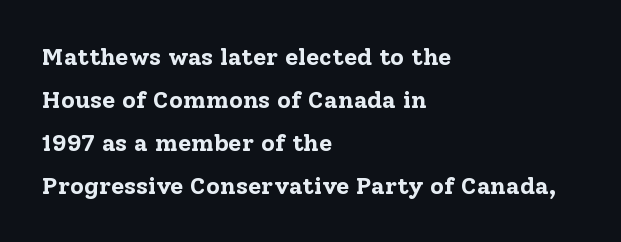
Short note: letters normally spaced. One-word summary of the alignment: left. The specimen reads as upright at a glance. The string is rendered with underlining switched off. In terms of weight, the rendering is a true, heavy bold.
